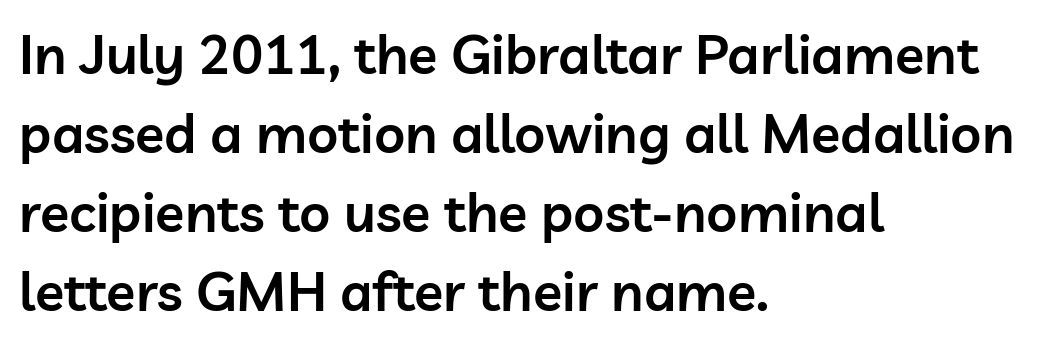
Q: Is the text bold? A: Semi-bold.
Q: Is the text italic (slanted)? A: No, it is upright.
Q: Is the typeface a serif or a sans-serif typeface? A: Sans-serif.
Q: Is the text underlined? A: No.
Q: How is the paragraph aligned? A: Left-aligned.
Q: Is the spacing between letters normal or unusually wide? A: Normal.
Q: Is the spacing between lines tight, normal or loose? A: Normal.
Q: Width (condensed, normal, or wide)? A: Normal.
Q: Stroke contrast? A: Low.
Q: x-height? A: Medium.
Q: Monospaced? A: No.
